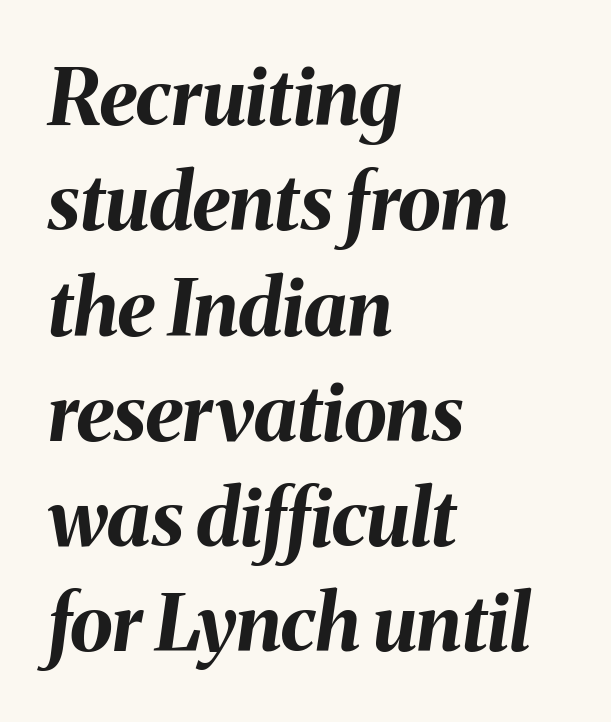
{"italic": "yes", "lean": "right", "slant_degrees": 8, "bold": "yes", "weight": "bold", "width": "normal", "stroke_contrast": "medium", "x_height": "medium", "monospaced": "no", "underline": "no", "align": "left", "line_spacing": "normal", "line_spacing_ratio": 1.35, "letter_spacing": "normal", "letter_spacing_em": 0.0, "glyph_px": 78}
